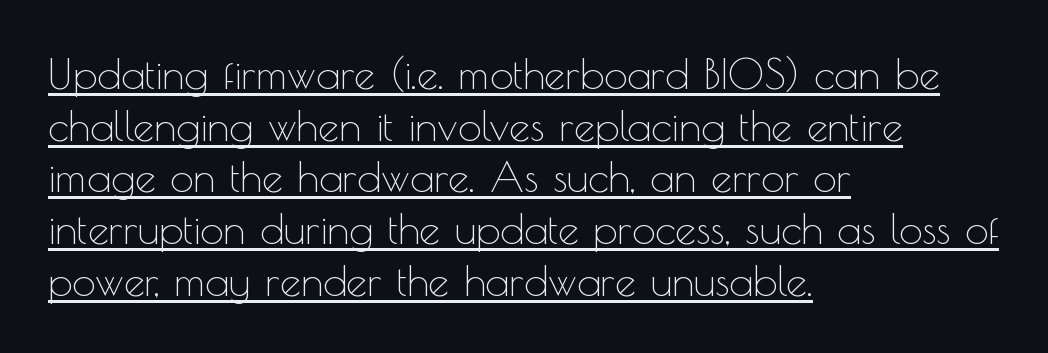
Q: Is the text bold? A: No.
Q: Is the text italic (slanted)? A: No, it is upright.
Q: Is the typeface a serif or a sans-serif typeface? A: Sans-serif.
Q: Is the text underlined? A: Yes.
Q: How is the paragraph aligned? A: Left-aligned.
Q: Is the spacing between letters normal or unusually wide? A: Normal.
Q: Width (condensed, normal, or wide)? A: Normal.
Q: x-height? A: Small.
Q: Monospaced? A: No.
